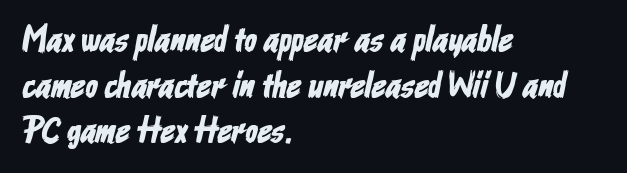
Q: Is the typeface a serif or a sans-serif typeface? A: Sans-serif.
Q: Is the text underlined? A: No.
Q: How is the paragraph aligned? A: Left-aligned.
Q: Is the spacing between letters normal or unusually wide? A: Normal.
Q: Is the spacing between lines tight, normal or loose? A: Normal.
Q: Width (condensed, normal, or wide)? A: Condensed.
Q: Stroke contrast? A: Low.
Q: x-height? A: Medium.
Q: Monospaced? A: No.
